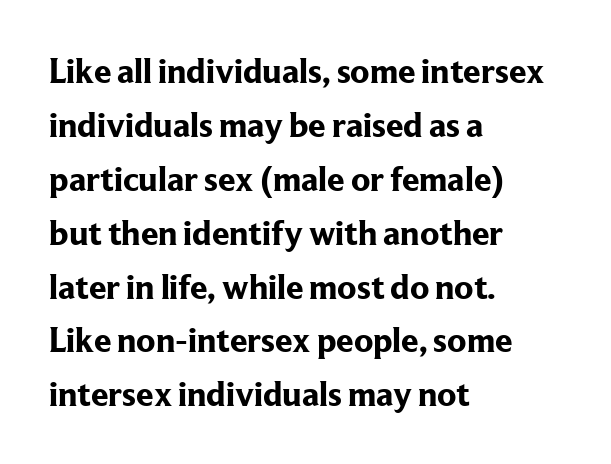
The font is running at its bold setting. Yep, those are serifs on the letters. Does the lettering tilt? It doesn't — this is upright. Whoever set this chose a conventional vertical rhythm. Letter spacing: default. Words float on clear page, feet unadorned.
